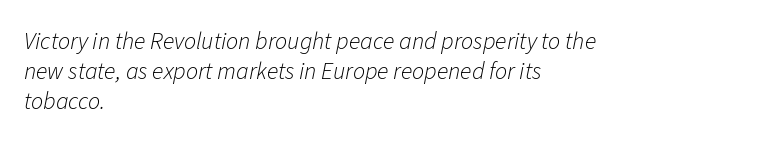
The image shows 24 px text type, italic (leaning right); set left-aligned, normal line spacing (1.26x), normal letter spacing, not underlined.
